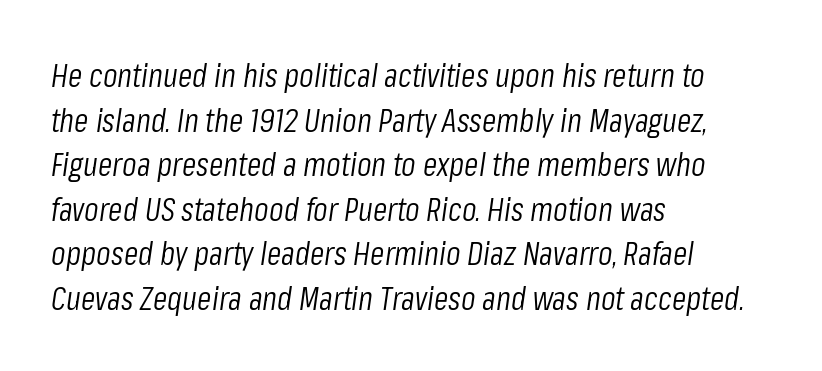
{"italic": "yes", "lean": "right", "slant_degrees": 8, "bold": "no", "weight": "light", "width": "condensed", "stroke_contrast": "low", "x_height": "medium", "monospaced": "no", "underline": "no", "align": "left", "line_spacing": "normal", "line_spacing_ratio": 1.35, "letter_spacing": "normal", "letter_spacing_em": 0.0, "glyph_px": 33}
